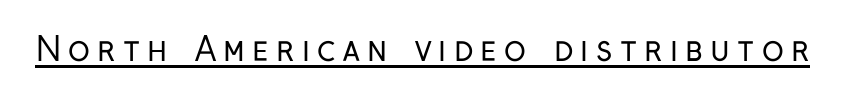
Q: Is the text bold? A: No.
Q: Is the text italic (slanted)? A: No, it is upright.
Q: Is the typeface a serif or a sans-serif typeface? A: Sans-serif.
Q: Is the text underlined? A: Yes.
Q: Is the spacing between letters normal or unusually wide? A: Unusually wide.
Q: Width (condensed, normal, or wide)? A: Condensed.
Q: Stroke contrast? A: Low.
Q: x-height? A: Medium.
Q: Monospaced? A: No.
